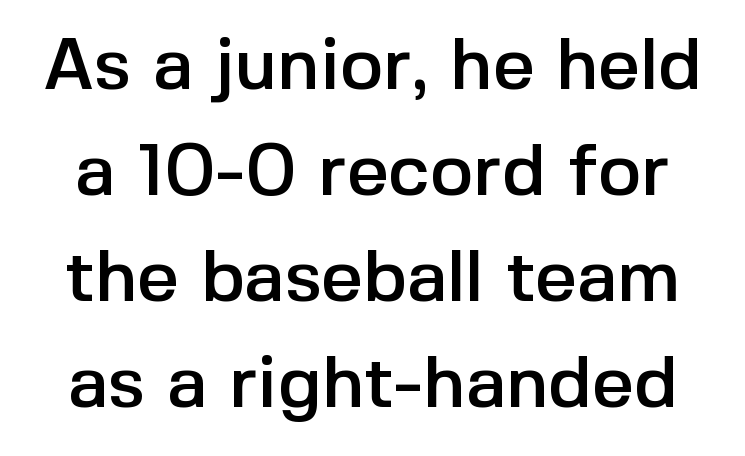
There is no visible air inserted between adjacent glyphs. Posture: upright roman. Just letters on the line, the space beneath them empty. The designer went with a sans here, leaving each stem footless. Think of a printed novel: that variable character pitch is what you see here. The passage shown stacks its lines at a standard gap.
